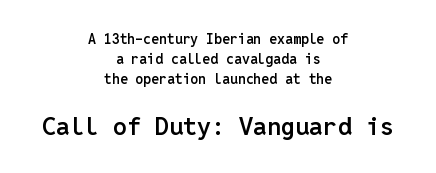
{"italic": "no", "bold": "semi", "underline": "no", "align": "center", "line_spacing": "normal", "line_spacing_ratio": 1.43, "letter_spacing": "normal", "letter_spacing_em": 0.0, "larger_block": "second", "size_ratio": 1.79, "glyph_px": 25}
